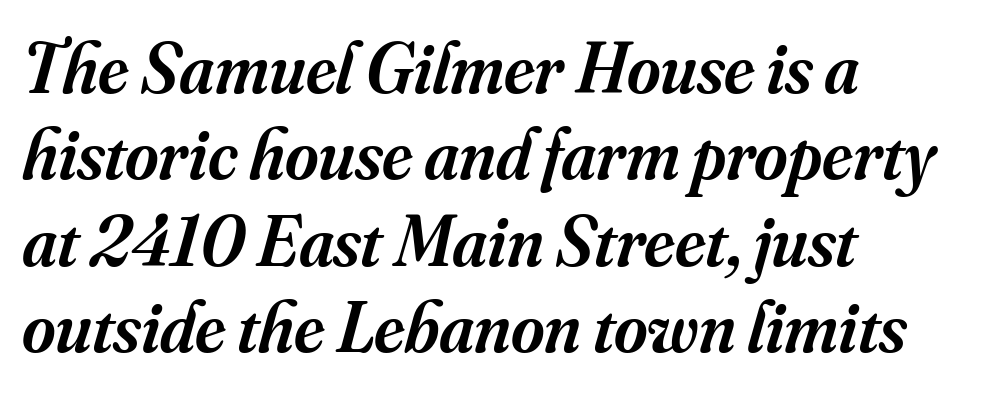
{"serif": "yes", "italic": "yes", "lean": "right", "slant_degrees": 16, "bold": "semi", "weight": "semibold", "width": "normal", "stroke_contrast": "medium", "x_height": "small", "monospaced": "no", "underline": "no", "align": "left", "line_spacing_ratio": 1.2, "letter_spacing": "normal", "letter_spacing_em": 0.0, "glyph_px": 72}
